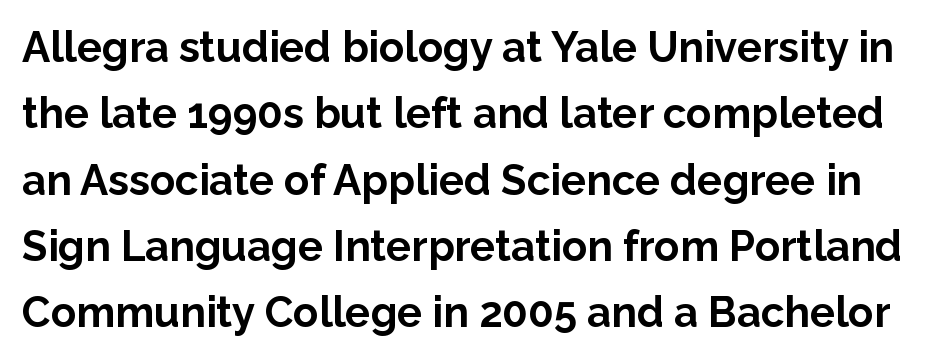
The image shows 42 px bold sans-serif type, upright; set normal line spacing (1.58x), normal letter spacing, not underlined; low stroke contrast and a medium x-height.
